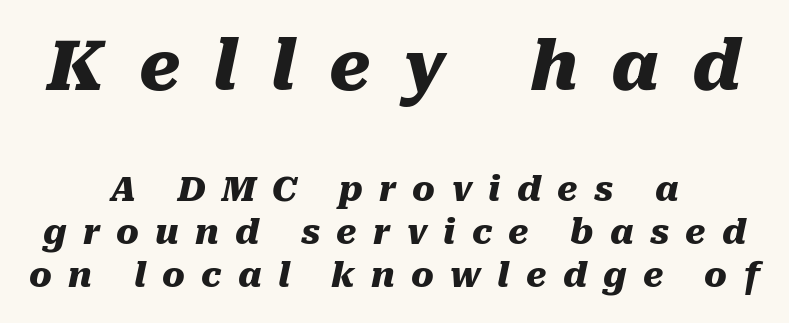
{"italic": "yes", "lean": "right", "slant_degrees": 10, "bold": "yes", "weight": "heavy", "width": "normal", "stroke_contrast": "medium", "x_height": "medium", "monospaced": "no", "underline": "no", "align": "center", "line_spacing": "normal", "line_spacing_ratio": 1.27, "letter_spacing": "wide", "letter_spacing_em": 0.48, "larger_block": "first", "size_ratio": 2.03, "glyph_px": 69}
